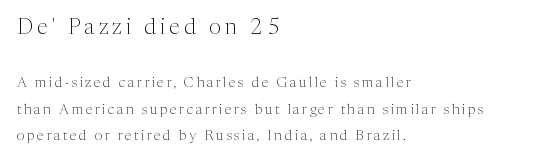
The image shows 22 px text type, upright; set left-aligned, line spacing 1.89x, not underlined; the first (top) block is 1.57x larger.
